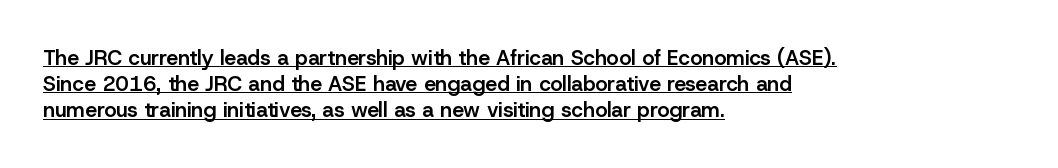
{"italic": "no", "bold": "semi", "underline": "yes", "align": "left", "line_spacing": "normal", "line_spacing_ratio": 1.25, "letter_spacing": "normal", "letter_spacing_em": 0.0, "glyph_px": 21}
